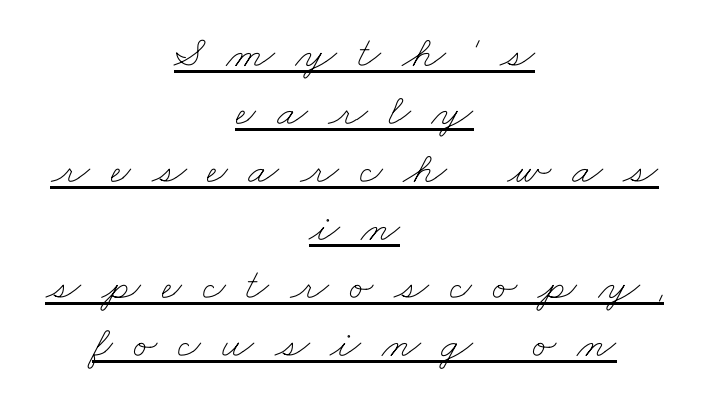
The image shows 45 px thin, wide type; set centered, normal line spacing (1.29x), unusually wide letter spacing (+0.46 em), underlined; low stroke contrast and a small x-height.
